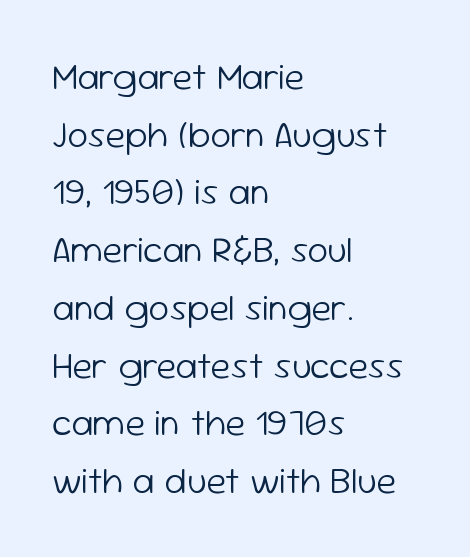
The image shows 37 px light sans-serif type, upright; set left-aligned, normal line spacing (1.56x), normal letter spacing, not underlined; low stroke contrast and a medium x-height.
